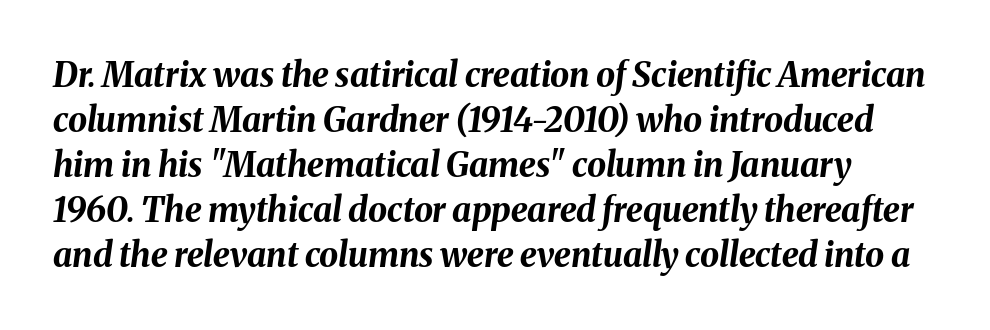
Observe the lean: these are italic letterforms. Weight check: bold — yes, fully. Is this a fixed-width face? No — the glyphs have proportional, varying widths. Underline: absent.
